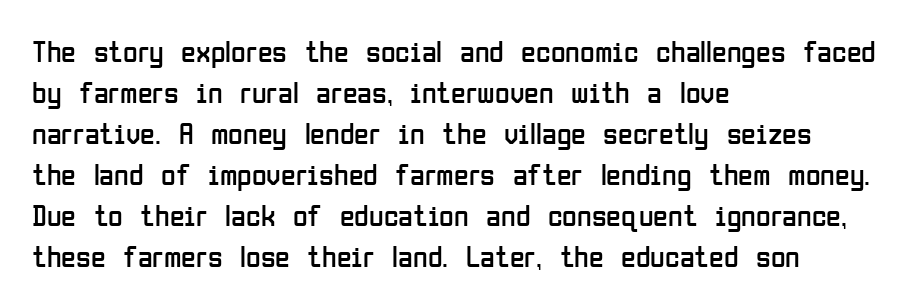
The specimen omits any rule beneath the text block's lines. The tracking reads as untouched default to a designer's eye. Character widths vary here, with narrow letters taking less room than wide ones. Which margin do the lines hug? The left one — the right edge is uneven. Summary of weight: not heavy and not bold. The letters stand upright; this is a roman face.
